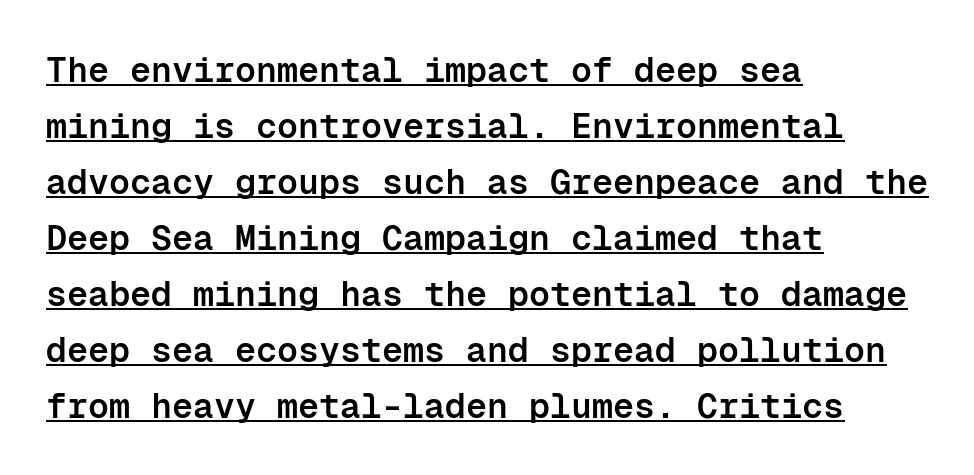
Q: Is the text bold? A: Semi-bold.
Q: Is the text italic (slanted)? A: No, it is upright.
Q: Is the typeface a serif or a sans-serif typeface? A: Sans-serif.
Q: Is the text underlined? A: Yes.
Q: How is the paragraph aligned? A: Left-aligned.
Q: Is the spacing between letters normal or unusually wide? A: Normal.
Q: Is the spacing between lines tight, normal or loose? A: Normal.
Q: Width (condensed, normal, or wide)? A: Normal.
Q: Stroke contrast? A: Low.
Q: x-height? A: Medium.
Q: Monospaced? A: Yes.
